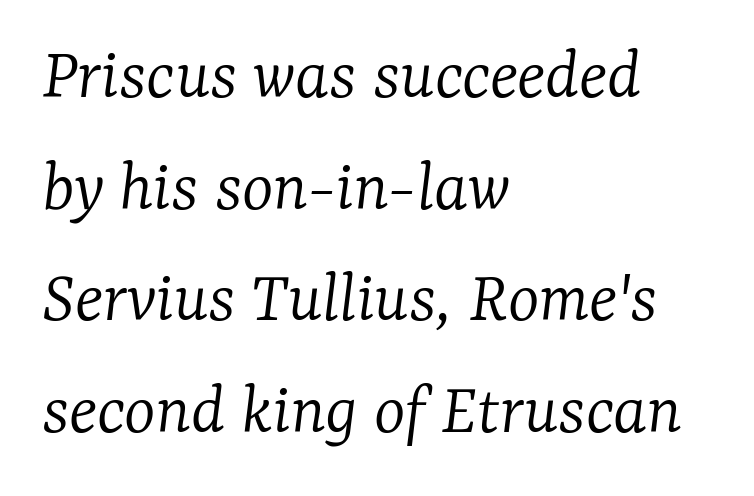
{"serif": "yes", "italic": "yes", "lean": "right", "slant_degrees": 7, "bold": "no", "weight": "light", "width": "normal", "stroke_contrast": "low", "x_height": "medium", "monospaced": "no", "underline": "no", "align": "left", "line_spacing": "normal", "line_spacing_ratio": 1.49, "letter_spacing": "normal", "letter_spacing_em": 0.0, "glyph_px": 75}
